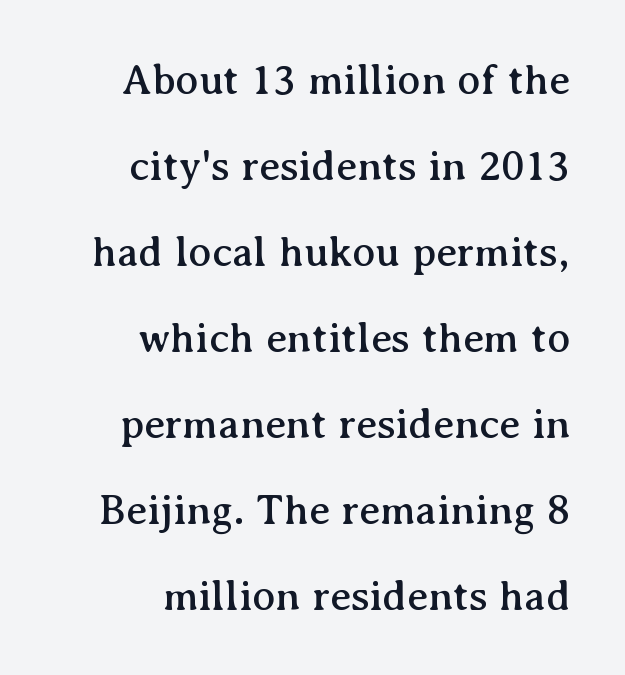
The image shows 43 px serif type, upright; set right-aligned, loose line spacing (2.0x), normal letter spacing, not underlined; medium stroke contrast and a medium x-height.
